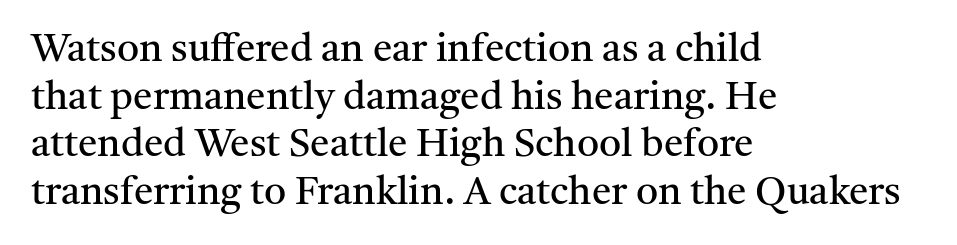
Stroke thickness stays within the range of a standard reading face or lighter. Do the letters lean? They stand straight. The face used here is proportionally spaced, like ordinary book or web type. These lines are set flush left with a ragged right edge. Type without underlining. I'd call this a serif setting — the letters wear small feet.
